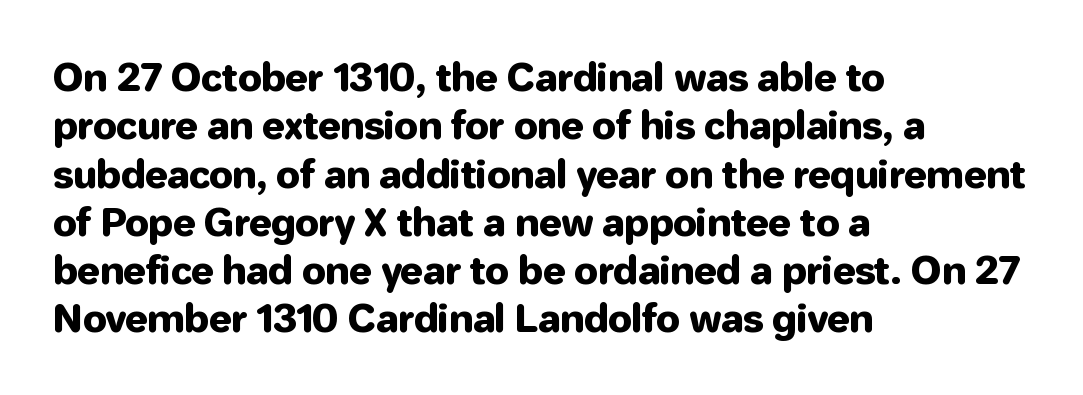
{"serif": "no", "italic": "no", "width": "normal", "stroke_contrast": "low", "x_height": "medium", "monospaced": "no", "underline": "no", "align": "left", "line_spacing": "normal", "line_spacing_ratio": 1.27, "letter_spacing": "normal", "letter_spacing_em": 0.0, "glyph_px": 38}
